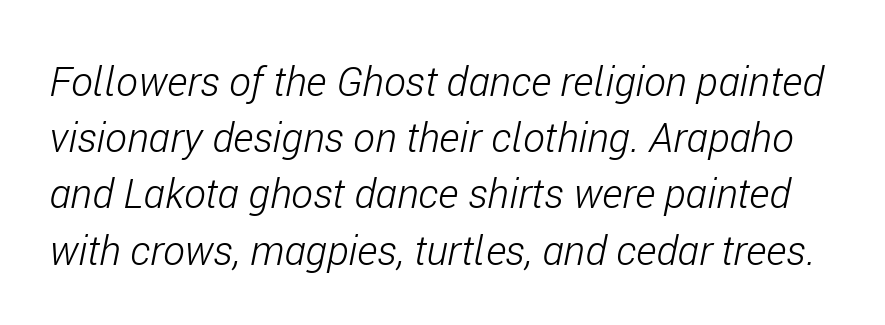
The image shows 41 px light, condensed type, italic (leaning right); set normal line spacing (1.37x), normal letter spacing, not underlined; low stroke contrast and a medium x-height.
